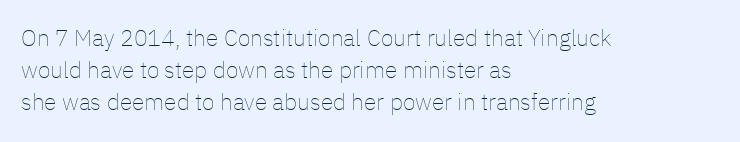
The image shows 23 px text type, upright; set left-aligned, normal line spacing (1.4x), normal letter spacing, not underlined.
